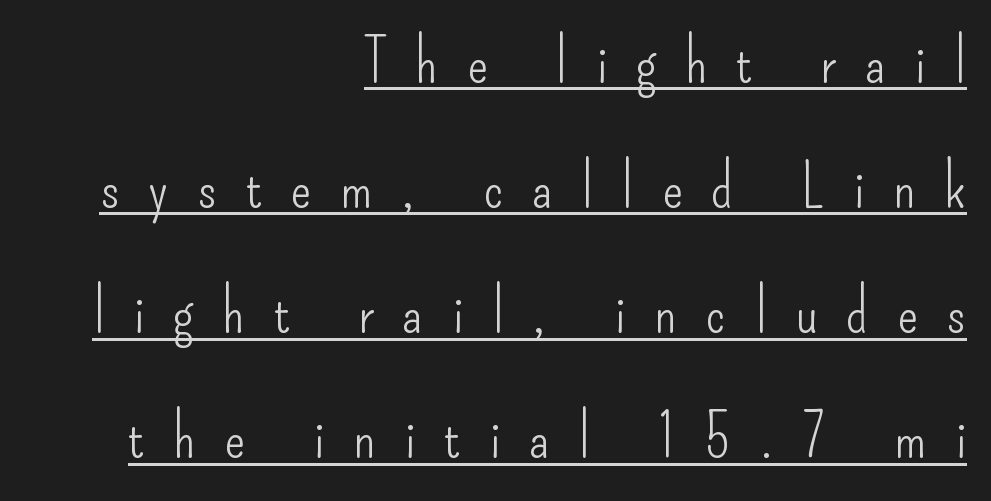
Do the letters lean? They stand straight. The words here are underlined. The rendering uses natural spacing where letterforms have individual widths. Classification — sans serif. The characters are drawn with everyday or finer stroke widths. Each word looks stretched out because of the extra space between its letters.
